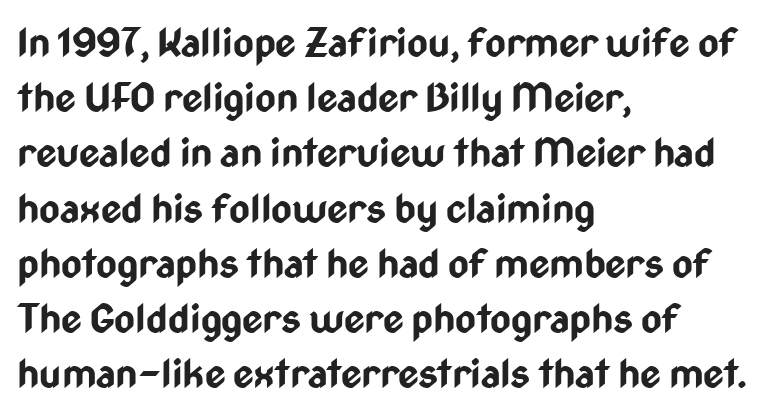
Each line starts at the same left margin while the right side varies. The strokes are fattened all the way to bold. Lines of text with bare space underneath. Letter spacing: default. Varying glyph widths throughout — classic text-font behaviour.
